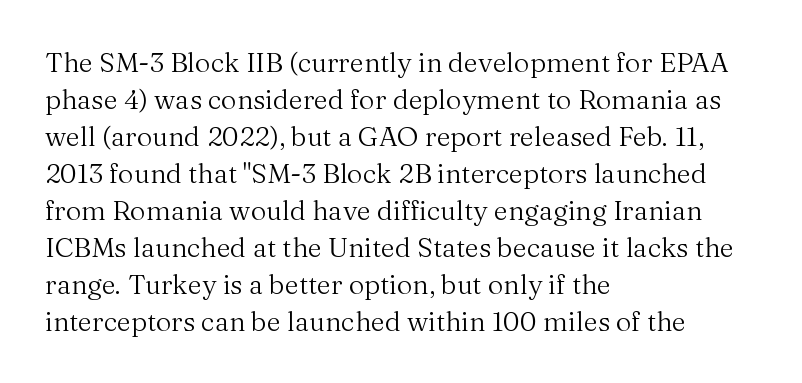
Q: Is the text bold? A: No.
Q: Is the text italic (slanted)? A: No, it is upright.
Q: Is the text underlined? A: No.
Q: How is the paragraph aligned? A: Left-aligned.
Q: Is the spacing between letters normal or unusually wide? A: Normal.
Q: Is the spacing between lines tight, normal or loose? A: Normal.
